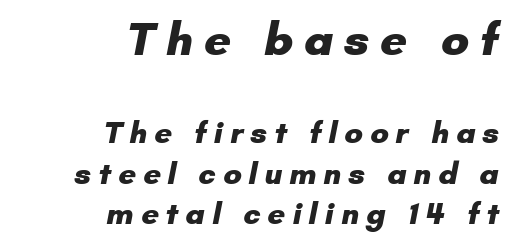
The image shows 47 px heavy sans-serif type; set right-aligned, normal line spacing (1.32x), unusually wide letter spacing (+0.22 em), not underlined; the first (top) block is 1.52x larger; low stroke contrast and a small x-height.
